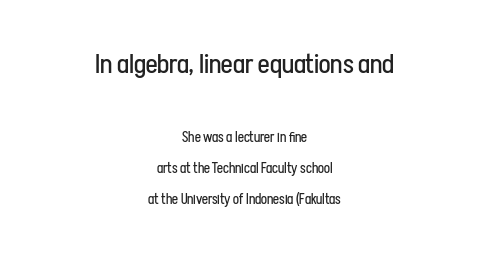
The image shows 27 px text type, upright; set centered, loose line spacing (2.2x), normal letter spacing, not underlined; the first (top) block is 1.93x larger.
